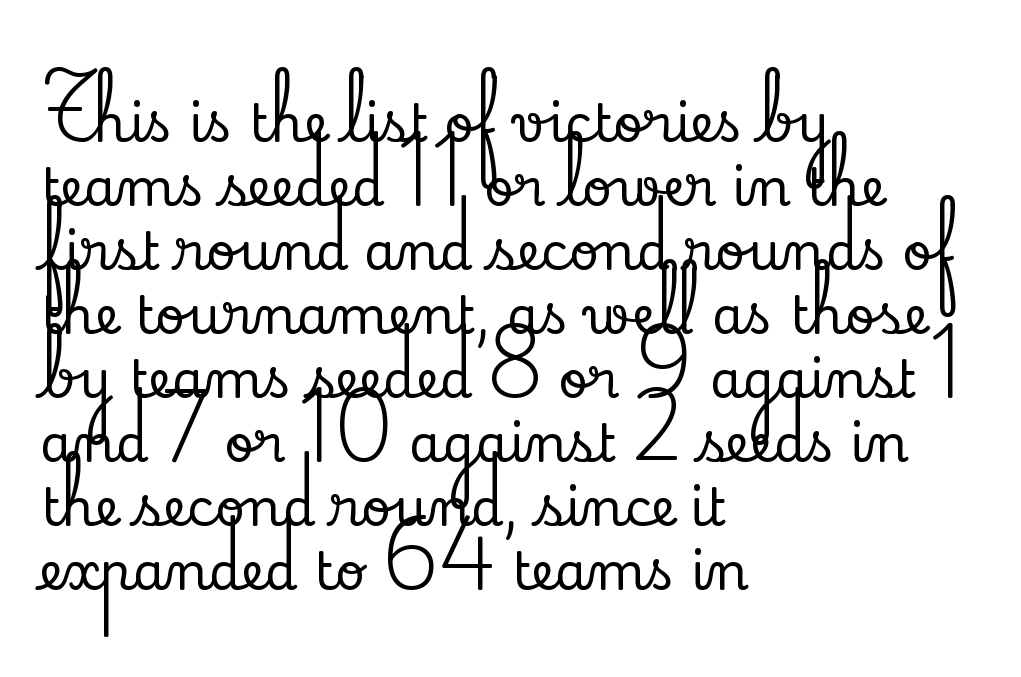
Beneath every word, the page is bare. Nothing unusual about the tracking: characters are spaced as the font intends. A typesetter would mark this as roman, not italic. Regarding serifs, this sample has them.
